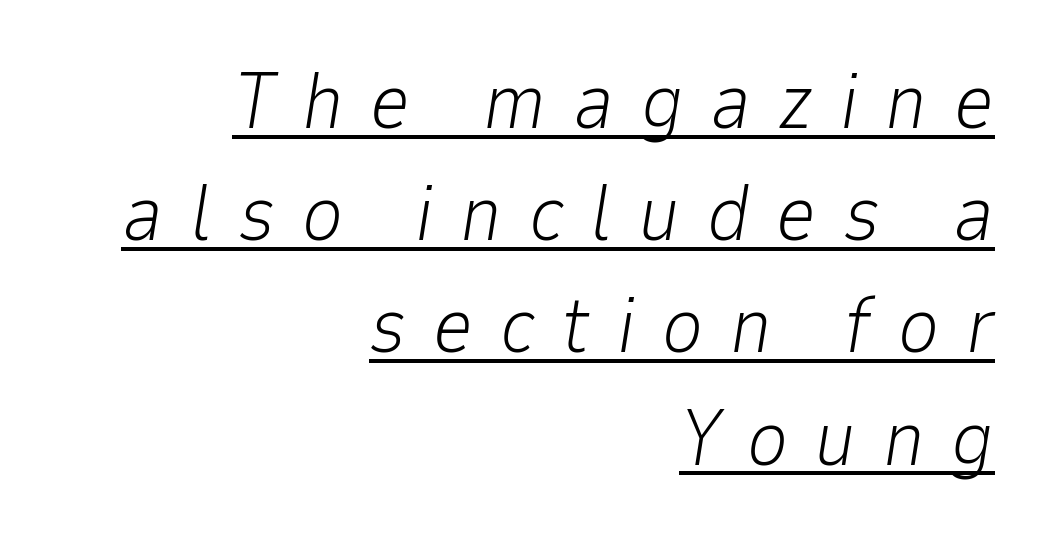
{"italic": "yes", "lean": "right", "slant_degrees": 9, "bold": "no", "weight": "light", "width": "normal", "stroke_contrast": "low", "x_height": "medium", "monospaced": "no", "underline": "yes", "align": "right", "line_spacing": "normal", "line_spacing_ratio": 1.42, "letter_spacing": "wide", "letter_spacing_em": 0.34, "glyph_px": 79}
